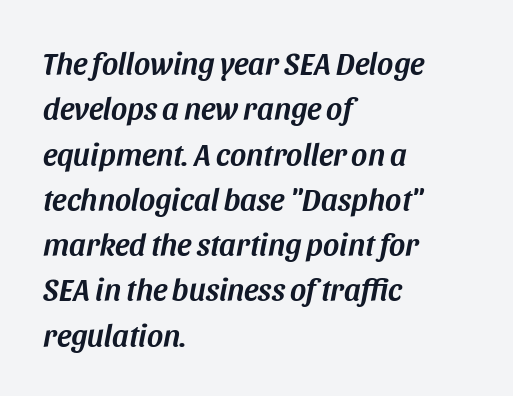
{"italic": "yes", "lean": "right", "slant_degrees": 11, "width": "normal", "stroke_contrast": "medium", "x_height": "large", "monospaced": "no", "underline": "no", "align": "left", "line_spacing": "normal", "line_spacing_ratio": 1.46, "letter_spacing": "normal", "letter_spacing_em": 0.0, "glyph_px": 31}
